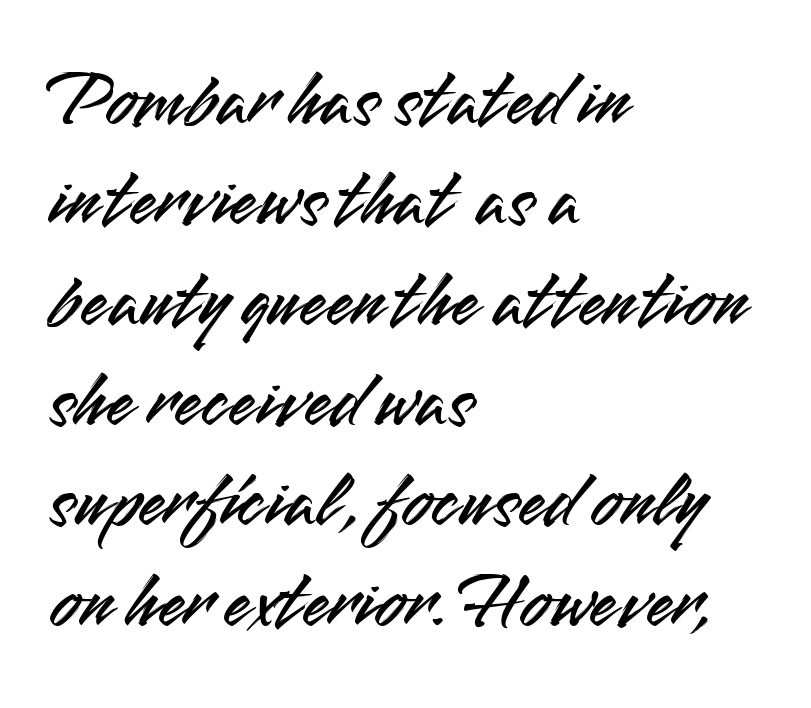
The image shows 79 px sans-serif type; set left-aligned, normal line spacing (1.27x), normal letter spacing, not underlined; medium stroke contrast and a small x-height.
